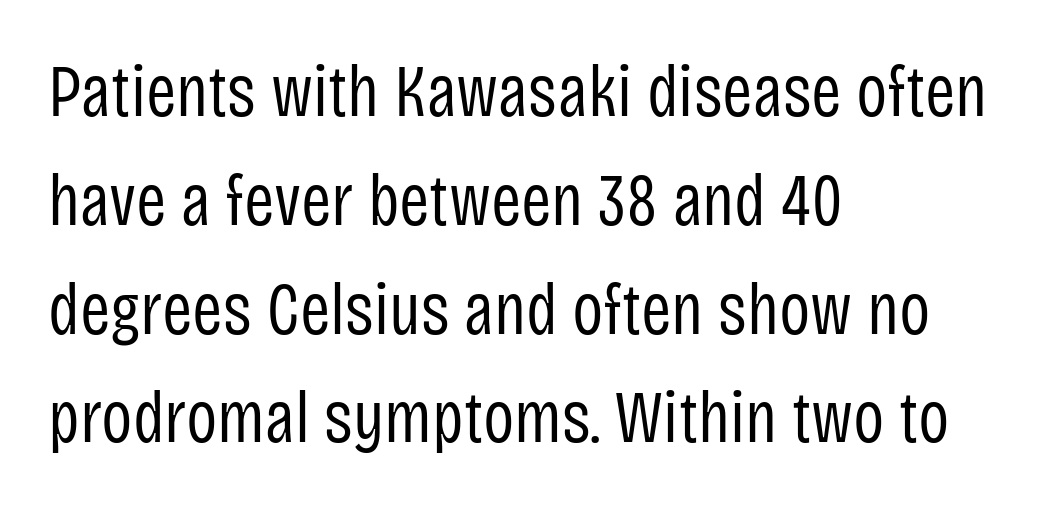
{"serif": "no", "italic": "no", "bold": "no", "weight": "regular", "width": "condensed", "stroke_contrast": "low", "x_height": "large", "monospaced": "no", "underline": "no", "align": "left", "line_spacing": "normal", "line_spacing_ratio": 1.49, "letter_spacing": "normal", "letter_spacing_em": 0.0, "glyph_px": 73}
